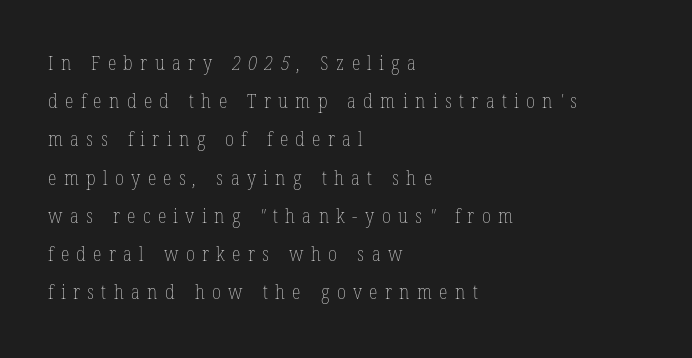
Q: Is the text bold? A: No.
Q: Is the text underlined? A: No.
Q: How is the paragraph aligned? A: Left-aligned.
Q: Is the spacing between letters normal or unusually wide? A: Unusually wide.
Q: Is the spacing between lines tight, normal or loose? A: Loose.
